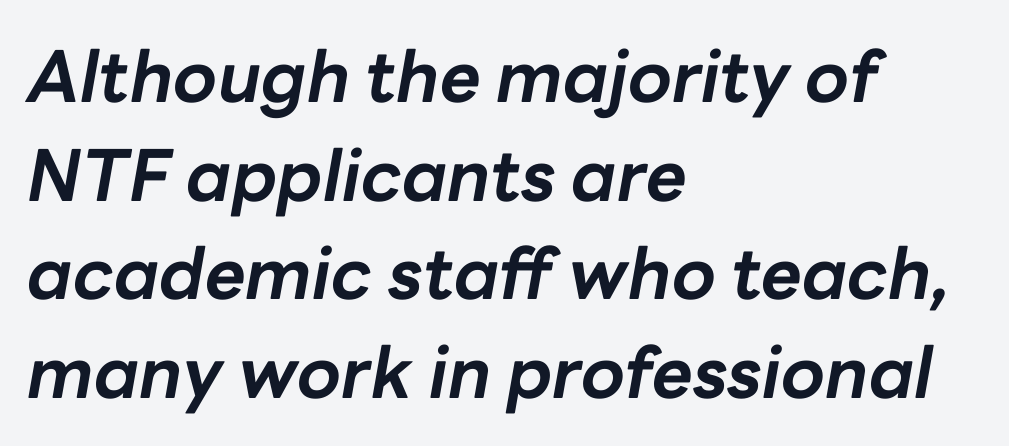
Heavy-handed strokes throughout: this text is bold. The typesetter chose a ragged-right arrangement here. Every character sits at an angle, as italics do. How would I describe the line gaps? Plain and ordinary.
